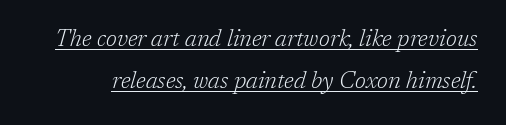
The image shows 23 px text type, italic (leaning right); set line spacing 1.84x, normal letter spacing, underlined.
